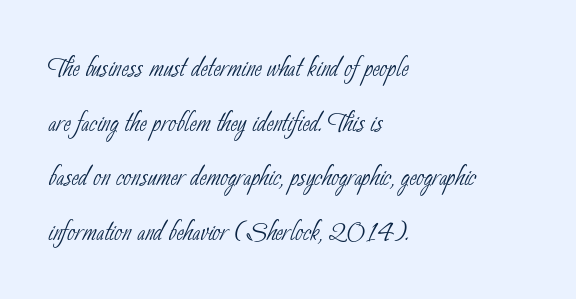
{"serif": "no", "bold": "no", "weight": "thin", "width": "condensed", "stroke_contrast": "low", "x_height": "small", "monospaced": "no", "underline": "no", "align": "left", "line_spacing": "normal", "line_spacing_ratio": 1.56, "letter_spacing": "normal", "letter_spacing_em": 0.0, "glyph_px": 35}
